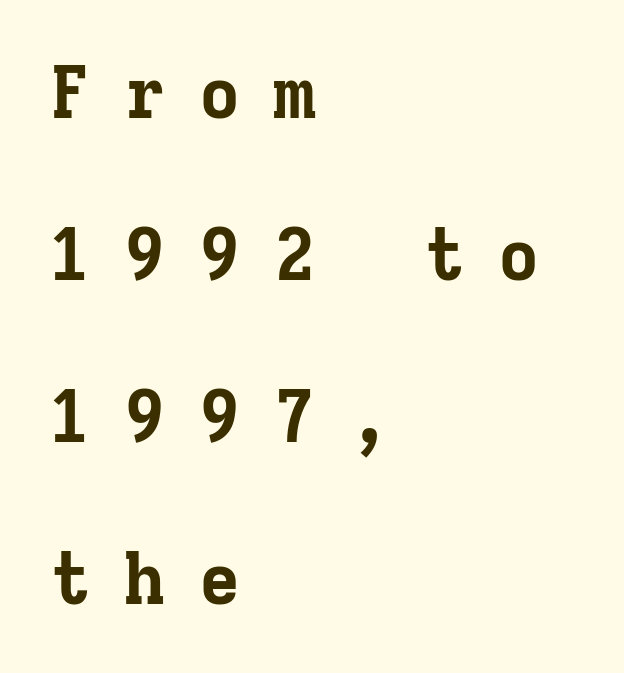
Do the letters lean? They stand straight. Glance below the letters and you will spot only blank space. The type family on display is of the serif kind. Regarding leading, the lines here are spaced well apart.
